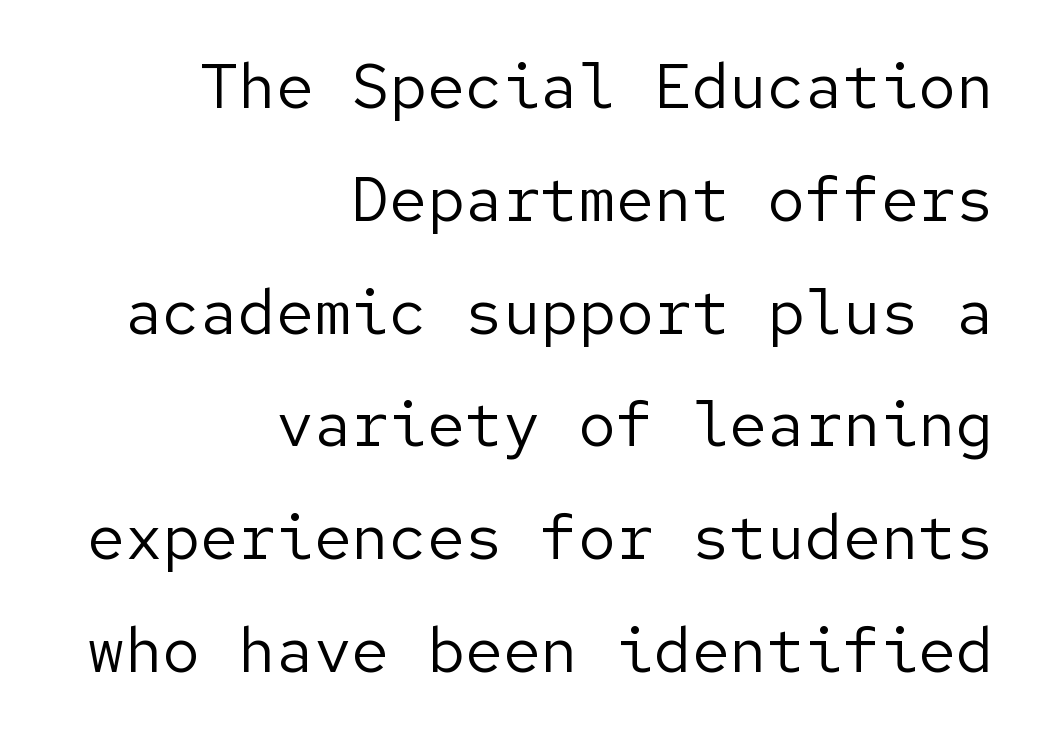
To sum up the face: it is a sans, with no serifs. Italic? Not at all — the glyphs are vertical. Ink coverage per letter is moderate at most. Only glyphs here, with clear space below each row. The compositor pushed each line to the right boundary.
